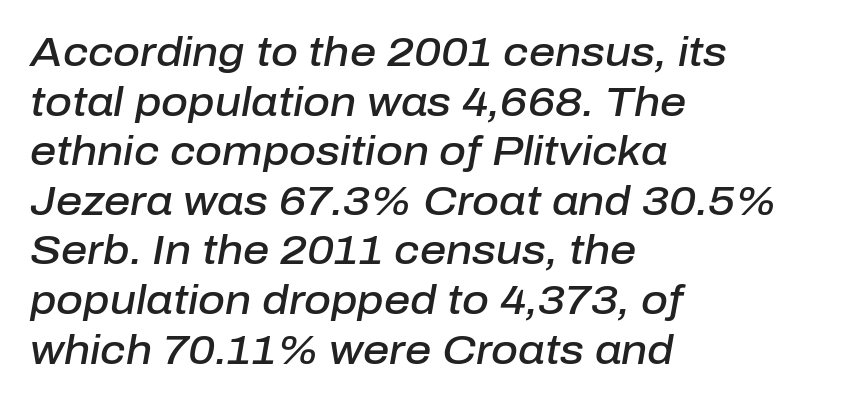
Q: Is the text bold? A: Semi-bold.
Q: Is the text italic (slanted)? A: Yes, it leans right by about 10 degrees.
Q: Is the text underlined? A: No.
Q: How is the paragraph aligned? A: Left-aligned.
Q: Is the spacing between letters normal or unusually wide? A: Normal.
Q: Width (condensed, normal, or wide)? A: Normal.
Q: Stroke contrast? A: Low.
Q: x-height? A: Medium.
Q: Monospaced? A: No.
